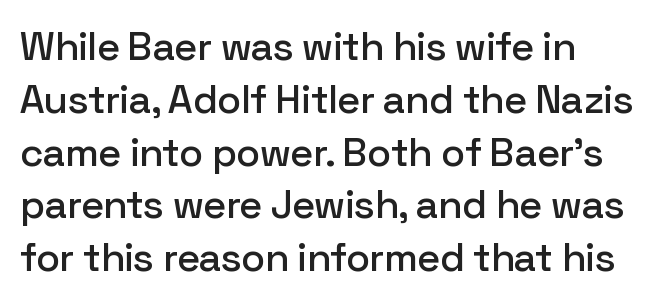
The image shows 40 px sans-serif type, upright; set left-aligned, normal line spacing (1.32x), normal letter spacing, not underlined; low stroke contrast and a medium x-height.
